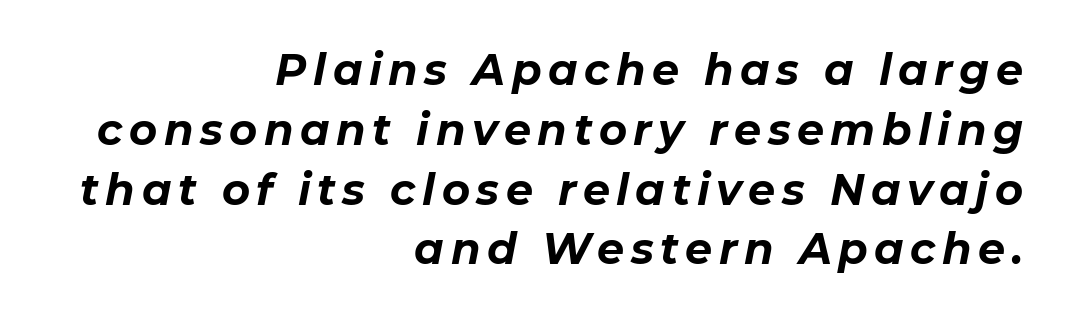
The image shows 43 px bold type, italic (leaning right); set right-aligned, normal line spacing (1.39x), not underlined; low stroke contrast and a medium x-height.
